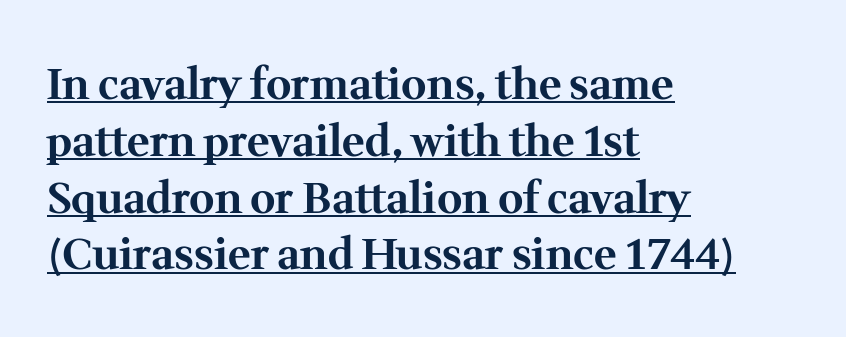
Here the designer chose a conventional face with non-uniform glyph widths. The text block is weighted toward the left margin, trailing off unevenly rightward. The passage shown is typeset with a serif family. Each new line begins a customary step beneath the previous one. Nope, not italic — everything's standing straight.
